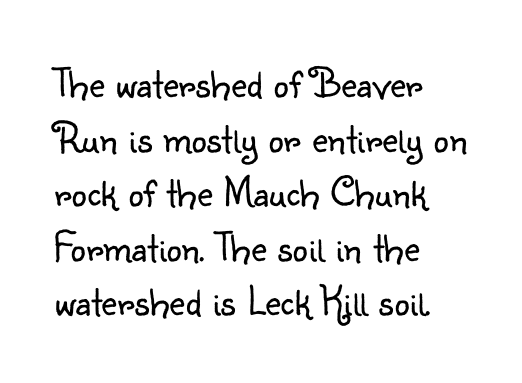
The image shows 43 px light sans-serif type, upright; set left-aligned, normal line spacing (1.27x), normal letter spacing, not underlined; low stroke contrast and a small x-height.
